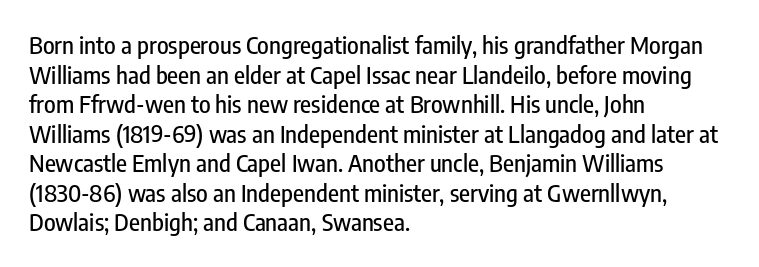
The rag falls on the right side of this text block. This sample uses an upright cut, with every glyph sitting square on the baseline. This sample uses plain, unmodified letter spacing. The strip under each line holds only bare page.
